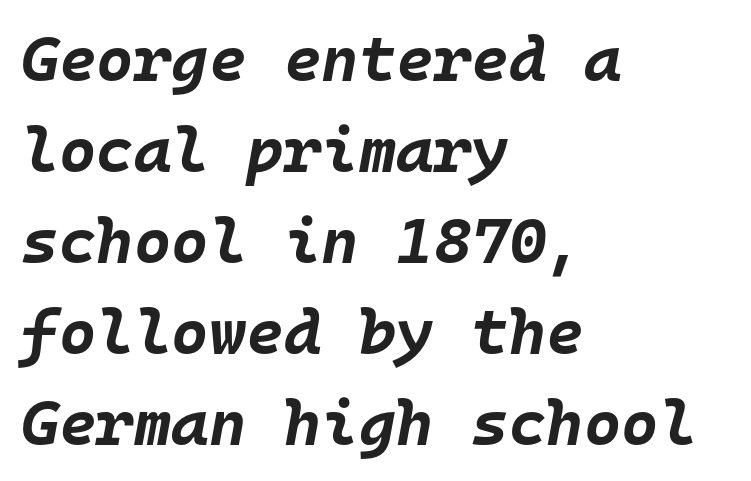
Fixed-width glyphs throughout — classic coding-font behaviour. Check the space under the baseline: it is left empty. The passage shown leans; its letterforms are oblique. Thick stems and heavy bowls — unmistakably bold. The lines in this sample share a left origin and differ only in where they stop. Caption: standard tracking, unaltered.
